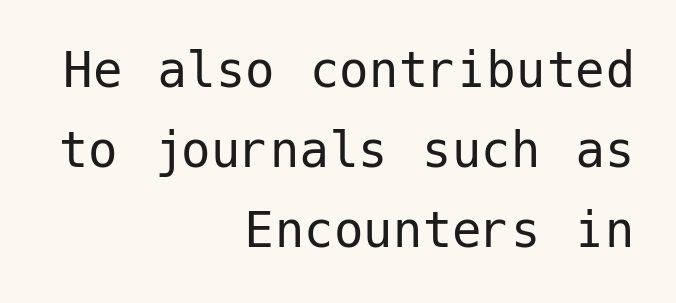
Q: Is the text bold? A: No.
Q: Is the text italic (slanted)? A: No, it is upright.
Q: Is the typeface a serif or a sans-serif typeface? A: Sans-serif.
Q: Is the text underlined? A: No.
Q: How is the paragraph aligned? A: Right-aligned.
Q: Is the spacing between letters normal or unusually wide? A: Normal.
Q: Is the spacing between lines tight, normal or loose? A: Normal.
Q: Width (condensed, normal, or wide)? A: Normal.
Q: Stroke contrast? A: Low.
Q: x-height? A: Medium.
